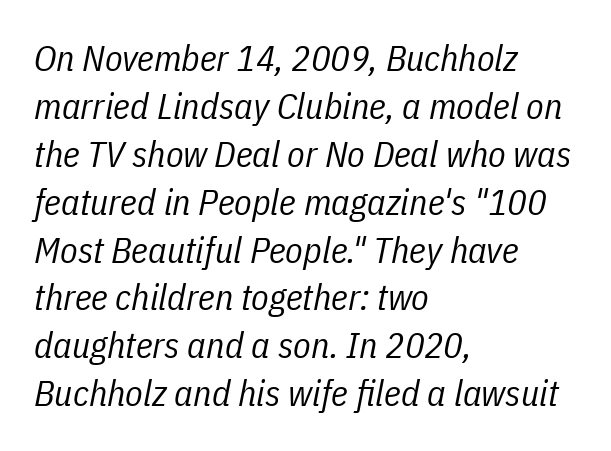
Q: Is the text bold? A: No.
Q: Is the text italic (slanted)? A: Yes, it leans right by about 11 degrees.
Q: Is the text underlined? A: No.
Q: How is the paragraph aligned? A: Left-aligned.
Q: Is the spacing between letters normal or unusually wide? A: Normal.
Q: Is the spacing between lines tight, normal or loose? A: Normal.
Q: Width (condensed, normal, or wide)? A: Condensed.
Q: Stroke contrast? A: Low.
Q: x-height? A: Medium.
Q: Monospaced? A: No.
